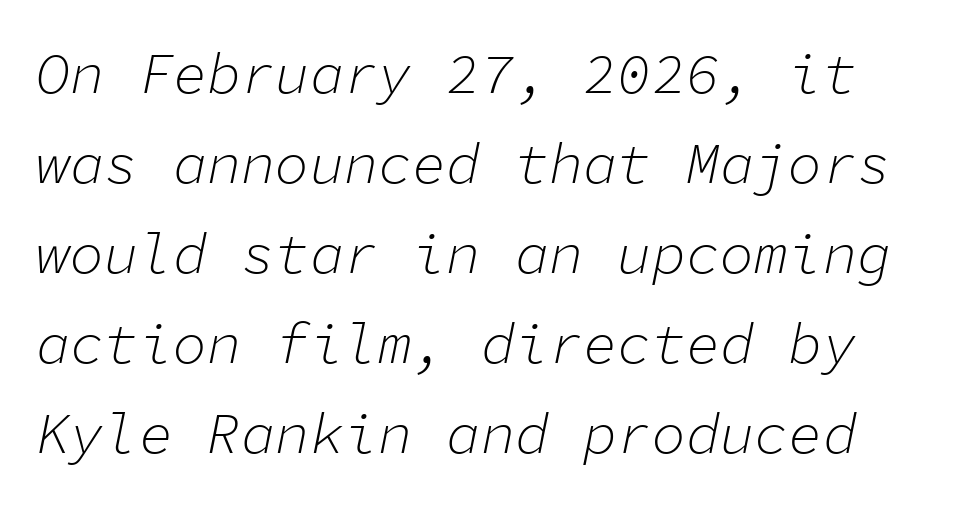
{"italic": "yes", "lean": "right", "slant_degrees": 11, "bold": "no", "weight": "light", "width": "normal", "stroke_contrast": "low", "x_height": "medium", "monospaced": "yes", "underline": "no", "line_spacing": "normal", "line_spacing_ratio": 1.58, "letter_spacing": "normal", "letter_spacing_em": 0.0, "glyph_px": 57}
